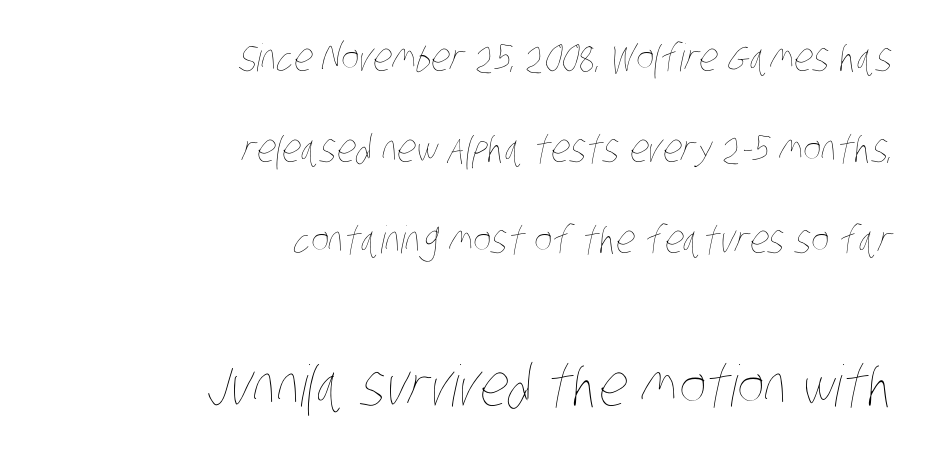
{"bold": "no", "weight": "thin", "width": "condensed", "stroke_contrast": "low", "x_height": "large", "monospaced": "no", "underline": "no", "align": "right", "line_spacing": "loose", "line_spacing_ratio": 2.4, "letter_spacing": "normal", "letter_spacing_em": 0.0, "larger_block": "second", "size_ratio": 1.5, "glyph_px": 57}
